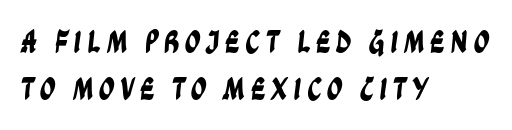
Q: Is the typeface a serif or a sans-serif typeface? A: Sans-serif.
Q: Is the text underlined? A: No.
Q: How is the paragraph aligned? A: Left-aligned.
Q: Is the spacing between lines tight, normal or loose? A: Normal.
Q: Width (condensed, normal, or wide)? A: Condensed.
Q: Stroke contrast? A: Low.
Q: x-height? A: Large.
Q: Monospaced? A: No.
